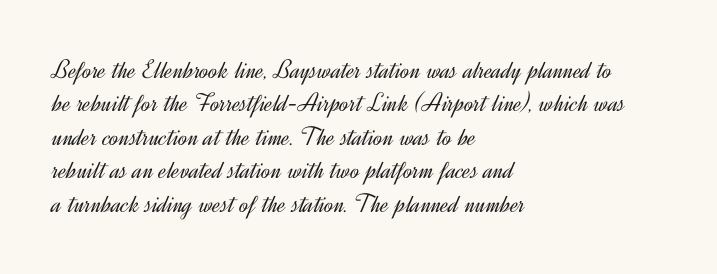
{"bold": "no", "underline": "no", "align": "left", "line_spacing_ratio": 1.24, "letter_spacing": "normal", "letter_spacing_em": 0.0, "glyph_px": 27}
